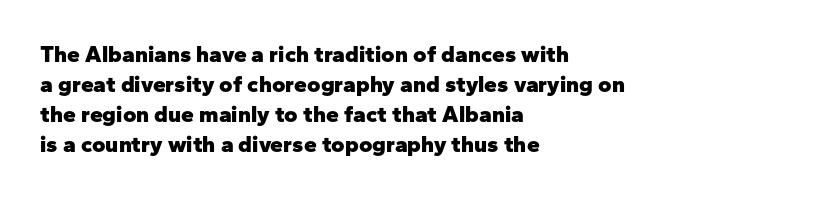
Q: Is the text bold? A: Yes.
Q: Is the text italic (slanted)? A: No, it is upright.
Q: Is the text underlined? A: No.
Q: How is the paragraph aligned? A: Left-aligned.
Q: Is the spacing between letters normal or unusually wide? A: Normal.
Q: Is the spacing between lines tight, normal or loose? A: Normal.
